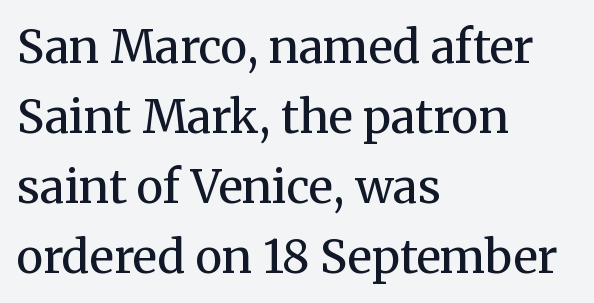
{"serif": "yes", "italic": "no", "bold": "no", "weight": "regular", "width": "normal", "stroke_contrast": "medium", "x_height": "medium", "monospaced": "no", "underline": "no", "align": "left", "line_spacing": "normal", "line_spacing_ratio": 1.52, "letter_spacing": "normal", "letter_spacing_em": 0.0, "glyph_px": 46}
